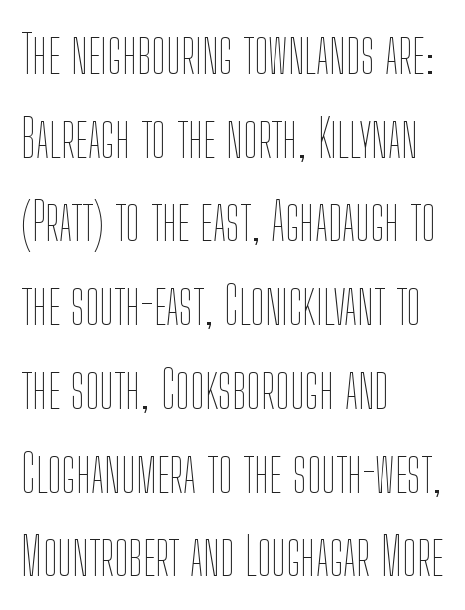
{"italic": "no", "bold": "no", "weight": "thin", "width": "condensed", "stroke_contrast": "low", "x_height": "medium", "monospaced": "no", "underline": "no", "align": "left", "line_spacing": "normal", "line_spacing_ratio": 1.58, "letter_spacing": "normal", "letter_spacing_em": 0.0, "glyph_px": 53}
